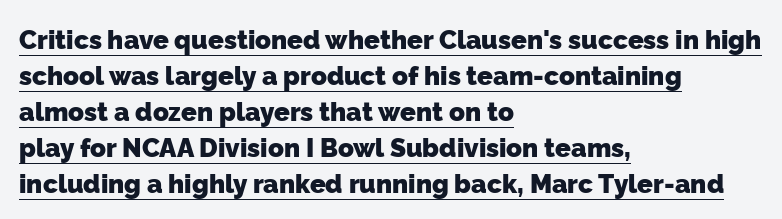
Q: Is the text bold? A: Yes.
Q: Is the text underlined? A: Yes.
Q: How is the paragraph aligned? A: Left-aligned.
Q: Is the spacing between letters normal or unusually wide? A: Normal.
Q: Is the spacing between lines tight, normal or loose? A: Normal.
